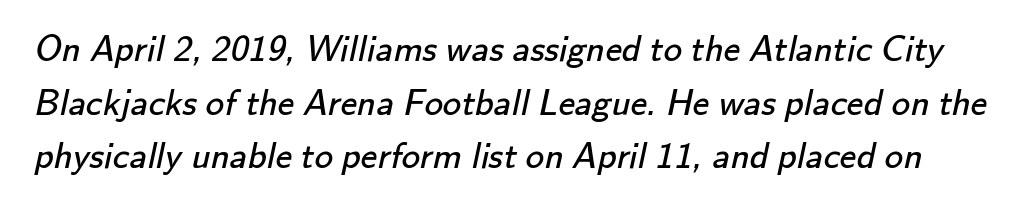
Q: Is the text bold? A: No.
Q: Is the typeface a serif or a sans-serif typeface? A: Sans-serif.
Q: Is the text underlined? A: No.
Q: Is the spacing between letters normal or unusually wide? A: Normal.
Q: Is the spacing between lines tight, normal or loose? A: Normal.
Q: Width (condensed, normal, or wide)? A: Normal.
Q: Stroke contrast? A: Low.
Q: x-height? A: Small.
Q: Monospaced? A: No.
